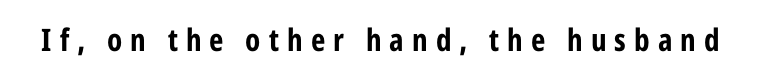
Between one letter and the next there's a generous, obvious gap. Thick stems and heavy bowls — unmistakably bold. A typesetter would call this proportional, since set widths differ per character. Look at the bottom of the vertical strokes: they stop flat, with no serifs.
